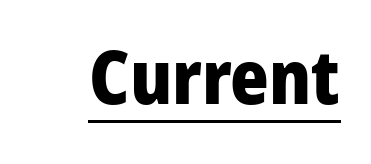
Q: Is the text bold? A: Yes.
Q: Is the text italic (slanted)? A: No, it is upright.
Q: Is the typeface a serif or a sans-serif typeface? A: Sans-serif.
Q: Is the text underlined? A: Yes.
Q: Is the spacing between letters normal or unusually wide? A: Normal.
Q: Width (condensed, normal, or wide)? A: Condensed.
Q: Stroke contrast? A: Low.
Q: x-height? A: Large.
Q: Monospaced? A: No.
